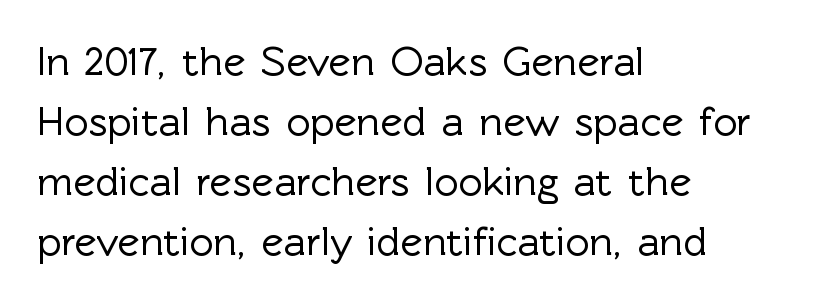
Q: Is the text italic (slanted)? A: No, it is upright.
Q: Is the typeface a serif or a sans-serif typeface? A: Sans-serif.
Q: Is the text underlined? A: No.
Q: How is the paragraph aligned? A: Left-aligned.
Q: Is the spacing between letters normal or unusually wide? A: Normal.
Q: Is the spacing between lines tight, normal or loose? A: Normal.
Q: Width (condensed, normal, or wide)? A: Normal.
Q: x-height? A: Medium.
Q: Monospaced? A: No.
